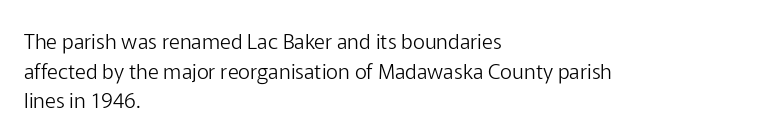
{"italic": "no", "bold": "no", "underline": "no", "align": "left", "line_spacing": "normal", "line_spacing_ratio": 1.41, "letter_spacing": "normal", "letter_spacing_em": 0.0, "glyph_px": 21}
